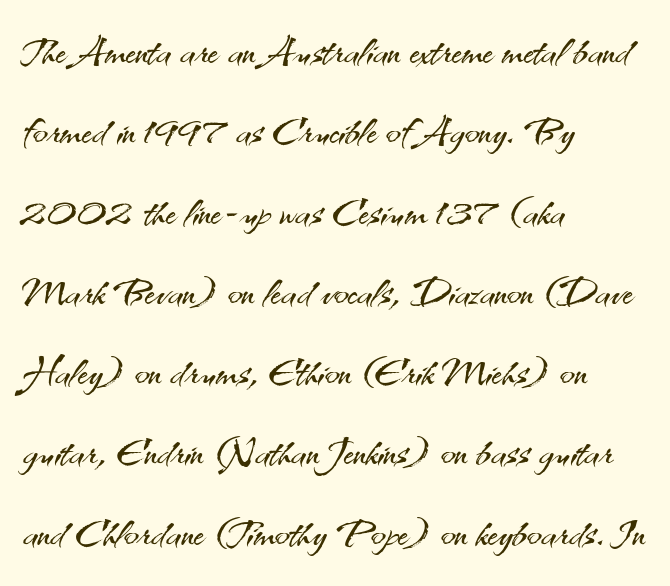
The face used here is proportionally spaced, like ordinary book or web type. Letterform terminals end flat and unadorned throughout the passage. Every row of glyphs begins at an identical x-position on the left. Students, observe: this is what conventionally led text looks like.
